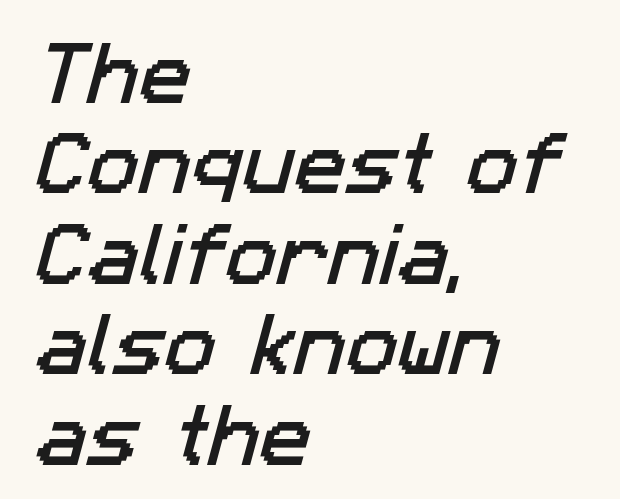
The image shows 69 px sans-serif type; set left-aligned, normal line spacing (1.31x), normal letter spacing, not underlined; low stroke contrast and a medium x-height.
